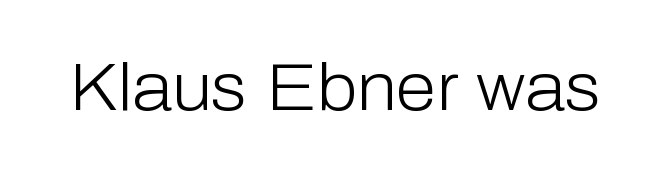
{"serif": "no", "italic": "no", "bold": "no", "weight": "light", "width": "normal", "stroke_contrast": "low", "x_height": "medium", "monospaced": "no", "underline": "no", "letter_spacing": "normal", "letter_spacing_em": 0.0, "glyph_px": 66}
